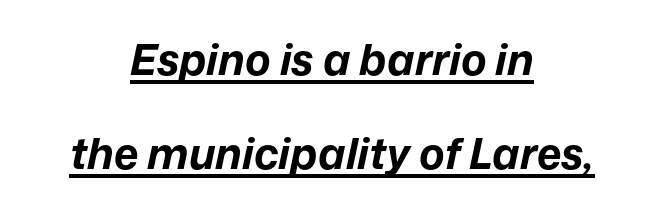
{"italic": "yes", "lean": "right", "slant_degrees": 12, "bold": "yes", "weight": "bold", "width": "normal", "stroke_contrast": "low", "x_height": "medium", "monospaced": "no", "underline": "yes", "align": "center", "line_spacing": "loose", "line_spacing_ratio": 2.18, "letter_spacing": "normal", "letter_spacing_em": 0.0, "glyph_px": 43}
